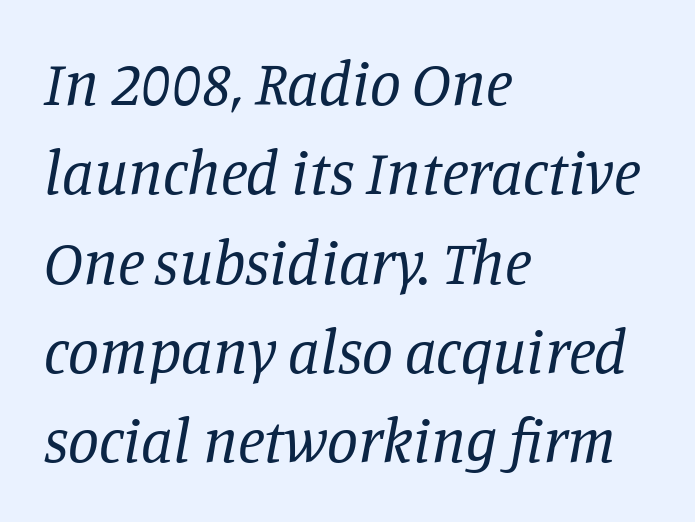
No extra tracking has been applied to these lines. Which margin do the lines hug? The left one — the right edge is uneven. The zone under the glyphs is completely vacant. Quick note: italic. Serifs: yes, visible at the terminals of the letterforms. The letterforms sit at book weight or below.
